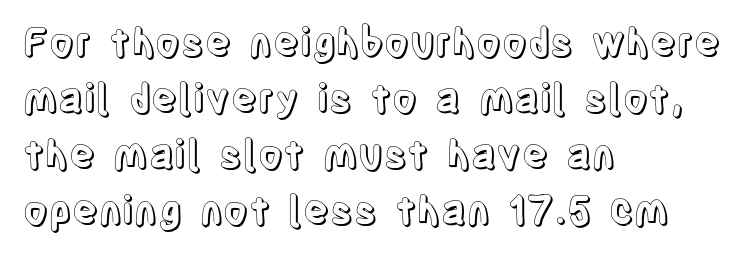
The image shows 39 px condensed type, upright; set left-aligned, normal line spacing (1.44x), normal letter spacing, not underlined; a large x-height.
